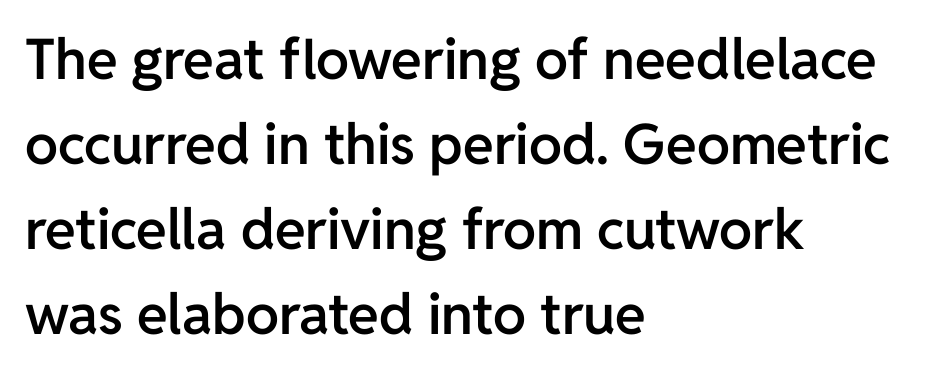
The image shows 56 px semibold sans-serif type, upright; set left-aligned, normal line spacing (1.52x), normal letter spacing, not underlined; low stroke contrast and a medium x-height.
